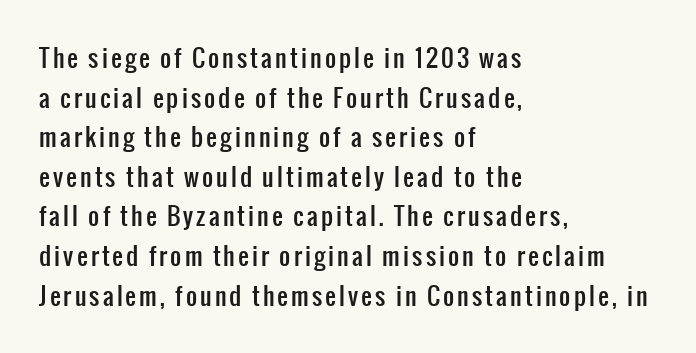
The image shows 24 px text type, upright; set left-aligned, normal line spacing (1.65x), not underlined.
